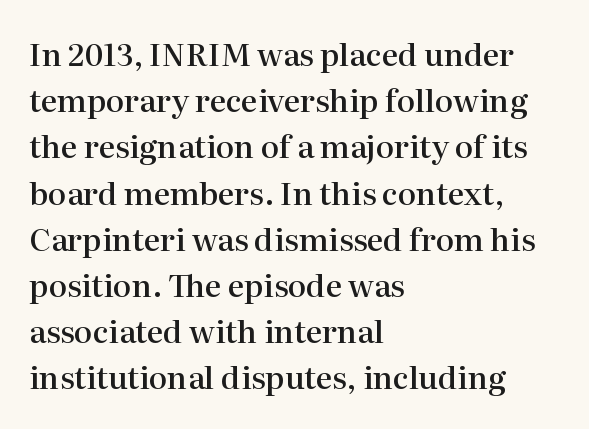
Q: Is the text bold? A: Semi-bold.
Q: Is the text italic (slanted)? A: No, it is upright.
Q: Is the typeface a serif or a sans-serif typeface? A: Serif.
Q: Is the text underlined? A: No.
Q: How is the paragraph aligned? A: Left-aligned.
Q: Is the spacing between letters normal or unusually wide? A: Normal.
Q: Is the spacing between lines tight, normal or loose? A: Normal.
Q: Width (condensed, normal, or wide)? A: Normal.
Q: Stroke contrast? A: High.
Q: x-height? A: Medium.
Q: Monospaced? A: No.
